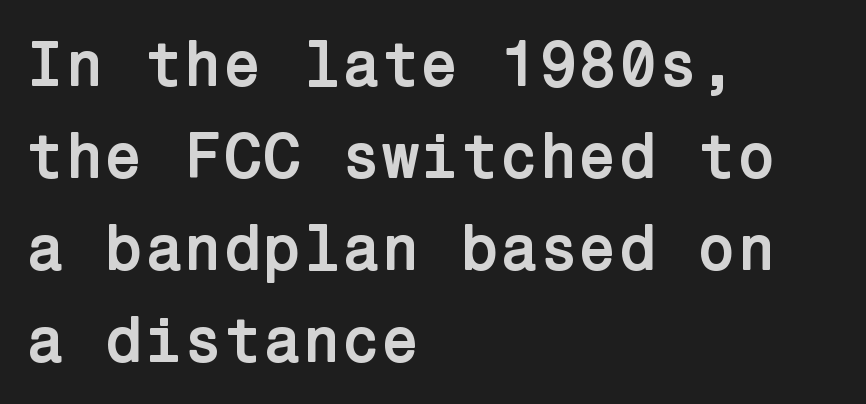
{"serif": "no", "italic": "no", "bold": "yes", "weight": "semibold", "width": "normal", "stroke_contrast": "low", "x_height": "medium", "underline": "no", "align": "left", "line_spacing": "normal", "line_spacing_ratio": 1.44, "letter_spacing": "normal", "letter_spacing_em": 0.0, "glyph_px": 64}
